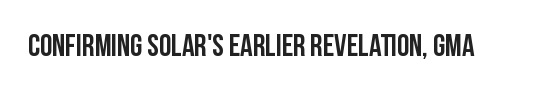
The image shows 31 px condensed sans-serif type, upright; set normal letter spacing, not underlined; low stroke contrast and a large x-height.
